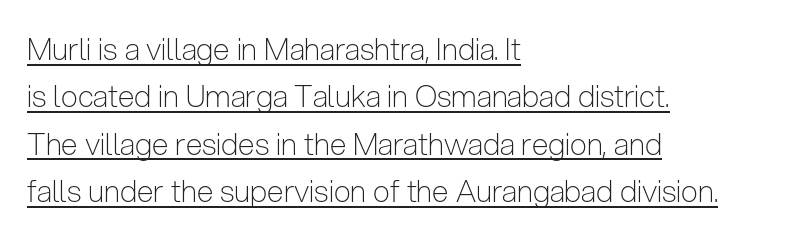
{"serif": "no", "italic": "no", "bold": "no", "weight": "light", "width": "condensed", "stroke_contrast": "low", "x_height": "medium", "monospaced": "no", "underline": "yes", "align": "left", "line_spacing": "normal", "line_spacing_ratio": 1.58, "letter_spacing": "normal", "letter_spacing_em": 0.0, "glyph_px": 30}
